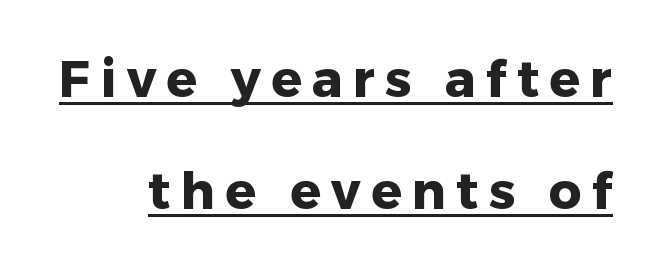
Q: Is the text bold? A: Yes.
Q: Is the text italic (slanted)? A: No, it is upright.
Q: Is the typeface a serif or a sans-serif typeface? A: Sans-serif.
Q: Is the text underlined? A: Yes.
Q: Is the spacing between letters normal or unusually wide? A: Unusually wide.
Q: Is the spacing between lines tight, normal or loose? A: Loose.
Q: Width (condensed, normal, or wide)? A: Normal.
Q: Stroke contrast? A: Low.
Q: x-height? A: Medium.
Q: Monospaced? A: No.
